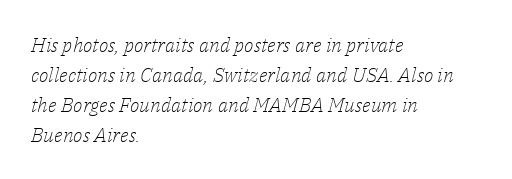
The image shows 20 px text type, italic (leaning right); set left-aligned, normal line spacing (1.5x), normal letter spacing, not underlined.
